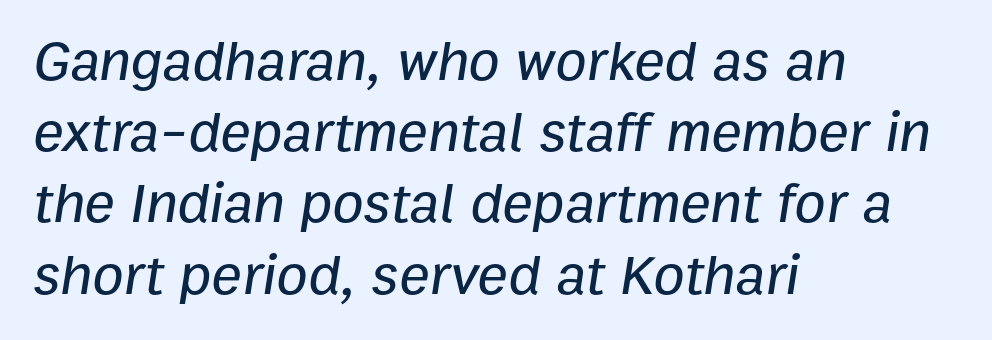
{"italic": "yes", "lean": "right", "slant_degrees": 9, "width": "normal", "stroke_contrast": "low", "x_height": "medium", "monospaced": "no", "underline": "no", "align": "left", "line_spacing": "normal", "line_spacing_ratio": 1.25, "letter_spacing": "normal", "letter_spacing_em": 0.0, "glyph_px": 57}
